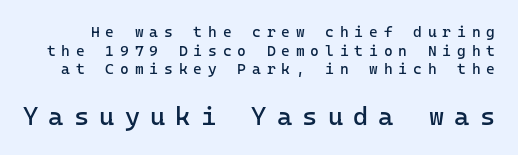
The image shows 26 px text type, upright; set line spacing 1.24x, unusually wide letter spacing (+0.39 em), not underlined; the second (bottom) block is 1.73x larger.
